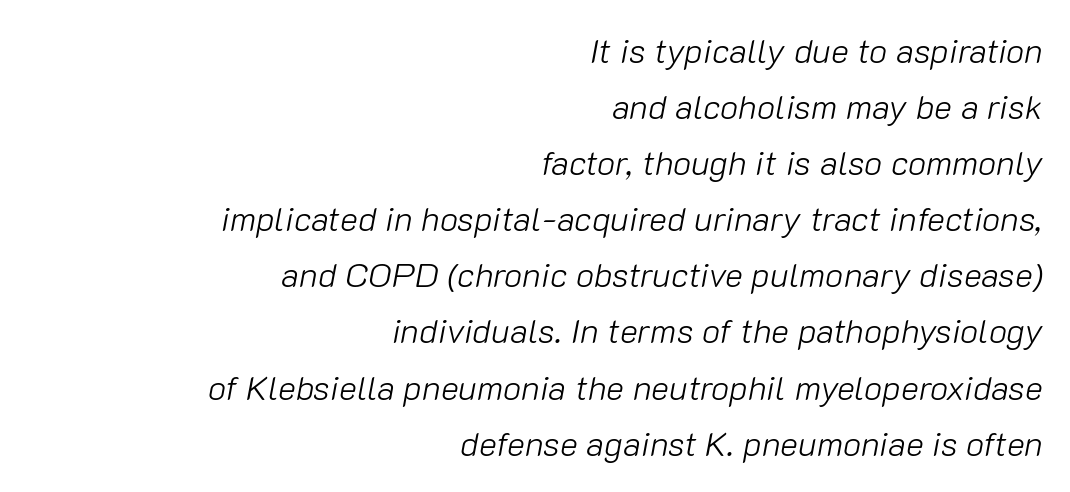
Honestly, there is no underline to notice here at all. This sample uses an oblique cut, with every glyph tilted off the vertical. Letters have the restrained weight of plain body copy at most. Line ends are locked; line starts wander.
